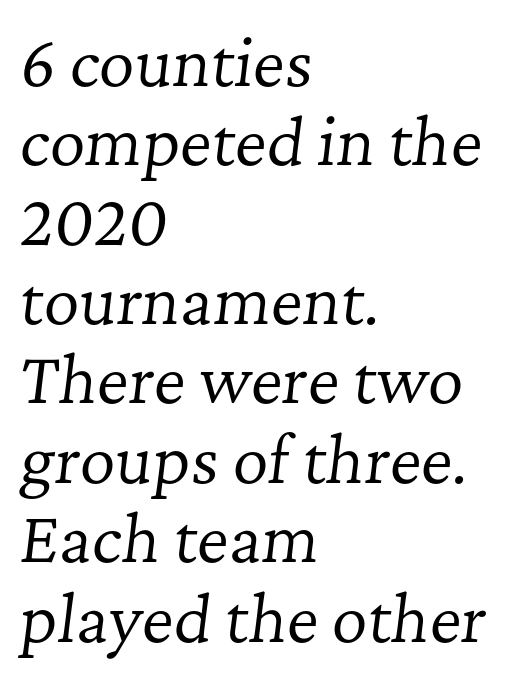
Q: Is the text bold? A: No.
Q: Is the text italic (slanted)? A: Yes, it leans right by about 7 degrees.
Q: Is the typeface a serif or a sans-serif typeface? A: Serif.
Q: Is the text underlined? A: No.
Q: How is the paragraph aligned? A: Left-aligned.
Q: Is the spacing between letters normal or unusually wide? A: Normal.
Q: Is the spacing between lines tight, normal or loose? A: Normal.
Q: Width (condensed, normal, or wide)? A: Normal.
Q: Stroke contrast? A: Low.
Q: x-height? A: Medium.
Q: Monospaced? A: No.
